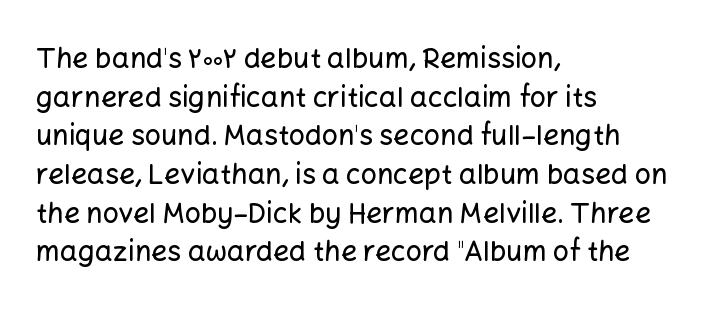
Q: Is the text italic (slanted)? A: No, it is upright.
Q: Is the typeface a serif or a sans-serif typeface? A: Sans-serif.
Q: Is the text underlined? A: No.
Q: How is the paragraph aligned? A: Left-aligned.
Q: Is the spacing between letters normal or unusually wide? A: Normal.
Q: Is the spacing between lines tight, normal or loose? A: Normal.
Q: Width (condensed, normal, or wide)? A: Normal.
Q: Stroke contrast? A: Low.
Q: x-height? A: Medium.
Q: Monospaced? A: No.
